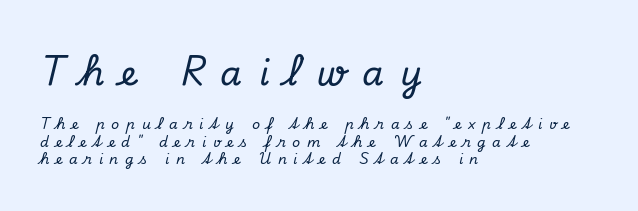
The image shows 35 px serif type, italic (leaning right); set left-aligned, line spacing 1.24x, unusually wide letter spacing (+0.47 em), not underlined; the first (top) block is 2.5x larger; low stroke contrast and a small x-height.
